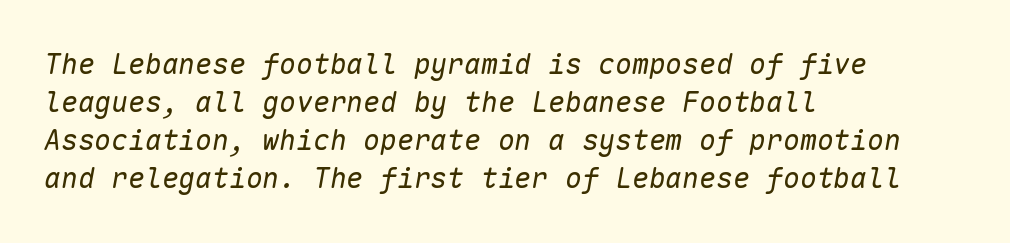
Q: Is the text bold? A: No.
Q: Is the text italic (slanted)? A: Yes, it leans right by about 10 degrees.
Q: Is the text underlined? A: No.
Q: How is the paragraph aligned? A: Left-aligned.
Q: Is the spacing between letters normal or unusually wide? A: Normal.
Q: Is the spacing between lines tight, normal or loose? A: Normal.
Q: Width (condensed, normal, or wide)? A: Normal.
Q: Stroke contrast? A: Low.
Q: x-height? A: Medium.
Q: Monospaced? A: Yes.
